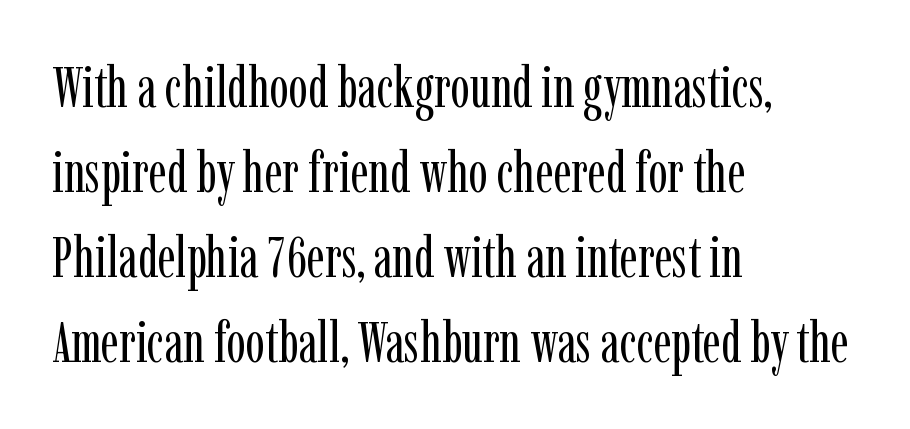
Q: Is the text bold? A: No.
Q: Is the text italic (slanted)? A: No, it is upright.
Q: Is the typeface a serif or a sans-serif typeface? A: Serif.
Q: Is the text underlined? A: No.
Q: How is the paragraph aligned? A: Left-aligned.
Q: Is the spacing between letters normal or unusually wide? A: Normal.
Q: Is the spacing between lines tight, normal or loose? A: Normal.
Q: Width (condensed, normal, or wide)? A: Condensed.
Q: Stroke contrast? A: Low.
Q: x-height? A: Medium.
Q: Monospaced? A: No.
